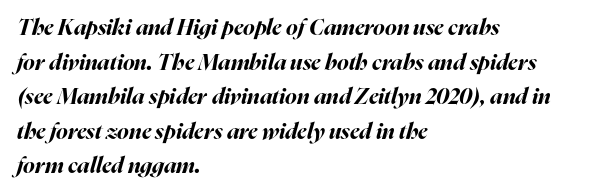
Q: Is the text bold? A: Yes.
Q: Is the text italic (slanted)? A: Yes, it leans right by about 16 degrees.
Q: Is the text underlined? A: No.
Q: How is the paragraph aligned? A: Left-aligned.
Q: Is the spacing between letters normal or unusually wide? A: Normal.
Q: Is the spacing between lines tight, normal or loose? A: Normal.
